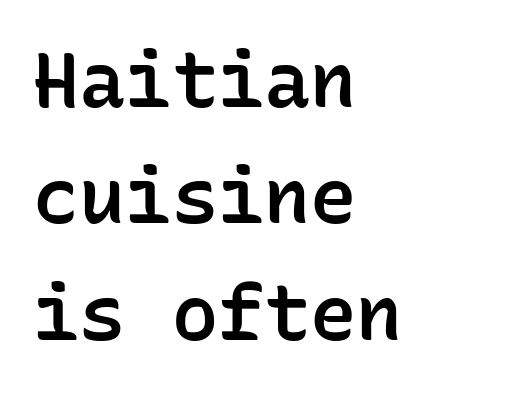
The image shows 77 px semibold sans-serif type, upright, monospaced; set left-aligned, normal line spacing (1.51x), normal letter spacing, not underlined; low stroke contrast and a medium x-height.
